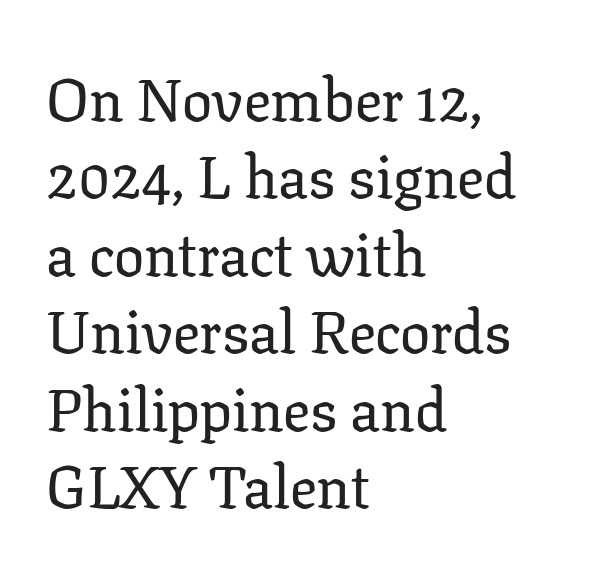
Q: Is the text italic (slanted)? A: No, it is upright.
Q: Is the typeface a serif or a sans-serif typeface? A: Serif.
Q: Is the text underlined? A: No.
Q: How is the paragraph aligned? A: Left-aligned.
Q: Is the spacing between letters normal or unusually wide? A: Normal.
Q: Is the spacing between lines tight, normal or loose? A: Normal.
Q: Width (condensed, normal, or wide)? A: Normal.
Q: Stroke contrast? A: Low.
Q: x-height? A: Medium.
Q: Monospaced? A: No.
